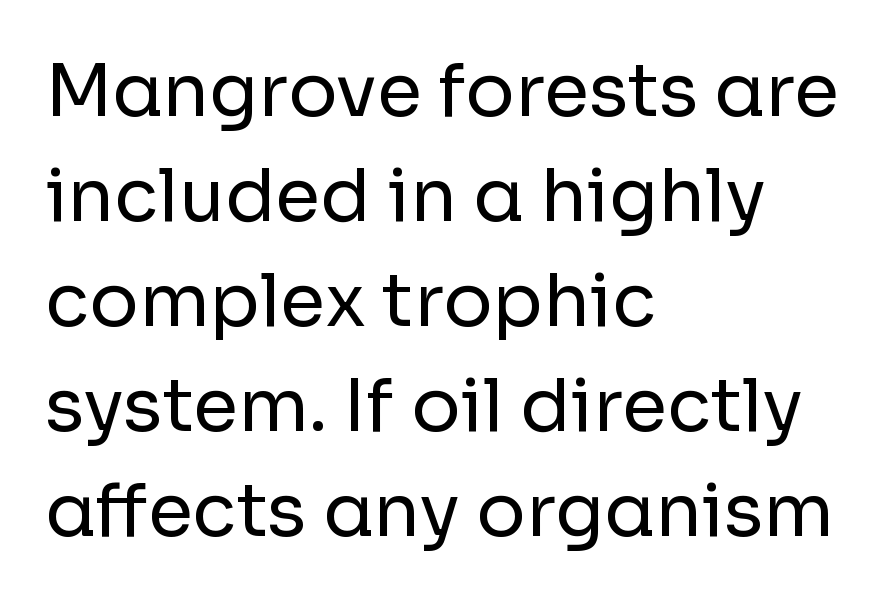
Q: Is the text bold? A: No.
Q: Is the text italic (slanted)? A: No, it is upright.
Q: Is the typeface a serif or a sans-serif typeface? A: Sans-serif.
Q: Is the text underlined? A: No.
Q: How is the paragraph aligned? A: Left-aligned.
Q: Is the spacing between letters normal or unusually wide? A: Normal.
Q: Is the spacing between lines tight, normal or loose? A: Normal.
Q: Width (condensed, normal, or wide)? A: Normal.
Q: Stroke contrast? A: Low.
Q: x-height? A: Medium.
Q: Monospaced? A: No.
